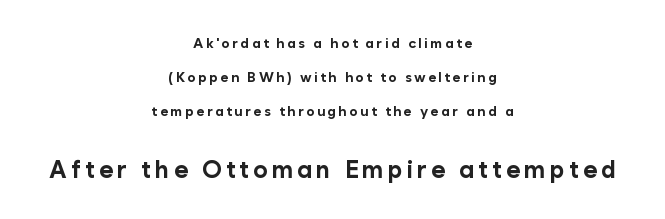
The image shows 24 px bold type, upright; set centered, loose line spacing (2.43x), not underlined; the second (bottom) block is 1.71x larger.
